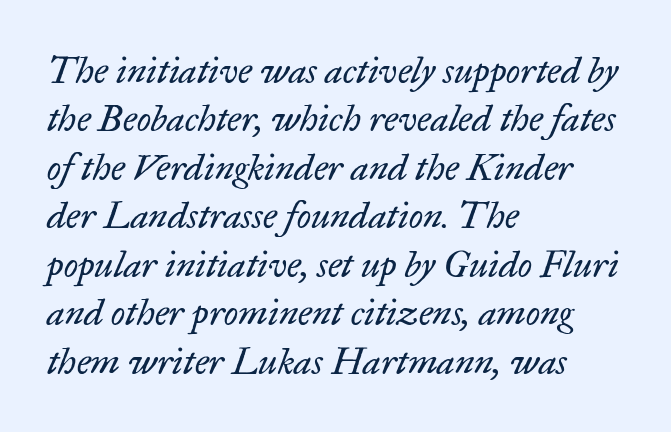
Observe the lean: these are italic letterforms. The vertical gap from one line to the next is medium. These lines are composed in type with serifs. The rendering anchors every line to the left-hand side. No letter is thick-stroked: the sample isn't bold. Words appear dense and cohesive because spacing is normal.
